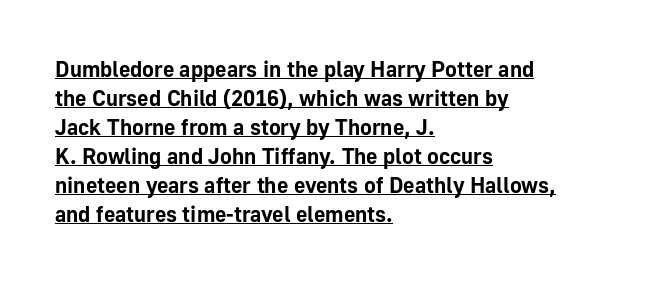
The image shows 22 px bold type, upright; set left-aligned, normal line spacing (1.32x), normal letter spacing, underlined.
